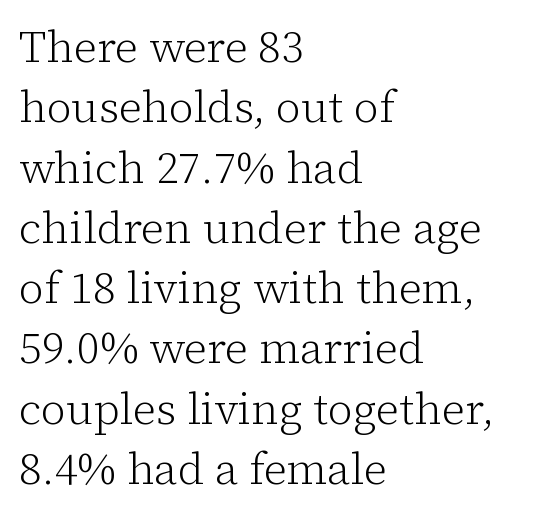
Standard letterfit; no display-style spreading of the glyphs. This sample keeps an unexceptional amount of space between lines. Posture: straight, roman, zero tilt. The letters advance in unequal steps, a hallmark of proportional type. The strip under each line holds only bare page. The lines in this sample share a left origin and differ only in where they stop.
